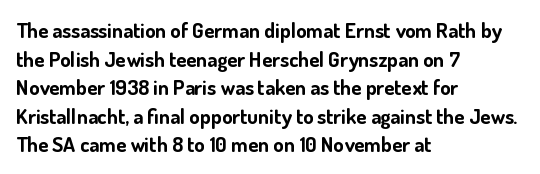
The image shows 21 px bold type, upright; set left-aligned, normal line spacing (1.36x), normal letter spacing, not underlined.
